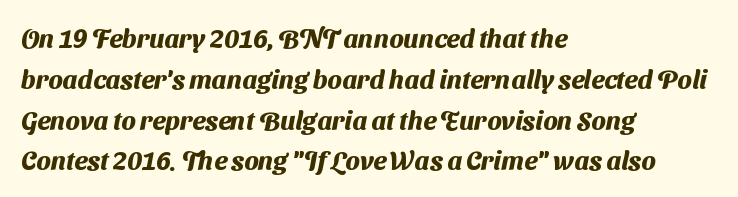
The image shows 26 px bold type; set left-aligned, normal line spacing (1.57x), normal letter spacing, not underlined.
